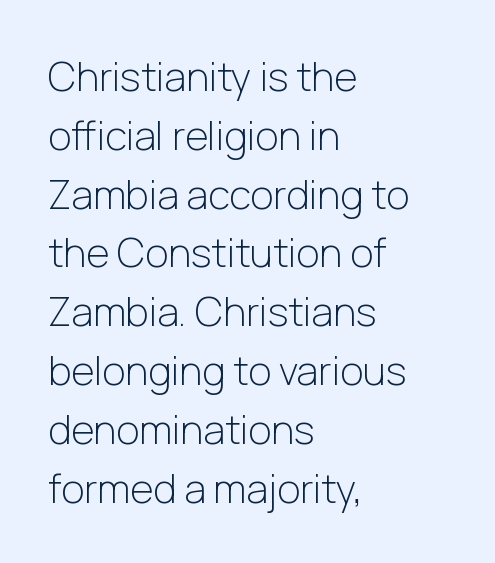
{"serif": "no", "italic": "no", "bold": "no", "weight": "light", "width": "normal", "stroke_contrast": "low", "x_height": "medium", "monospaced": "no", "underline": "no", "align": "left", "line_spacing": "normal", "line_spacing_ratio": 1.47, "letter_spacing": "normal", "letter_spacing_em": 0.0, "glyph_px": 40}
